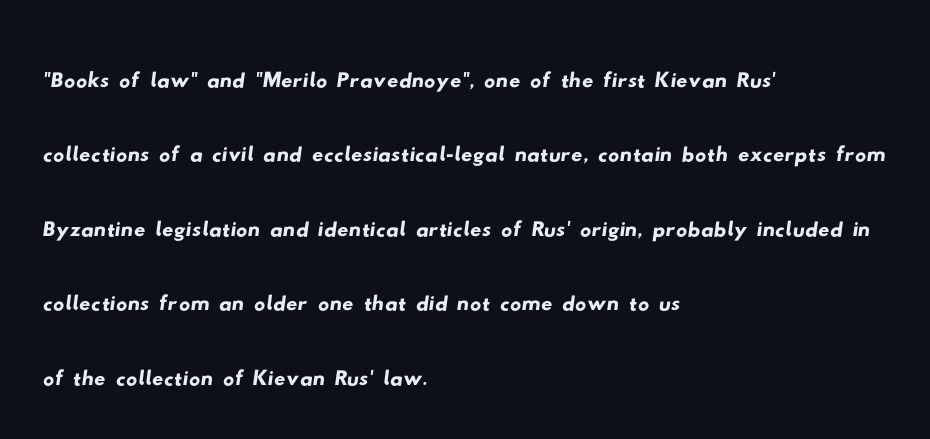
Look at the tracking — it's just the regular setting, nothing added. The space directly below the letters is spotless. A typesetter would call this leading conventional body-copy spacing. The rag falls on the right side of this text block.
